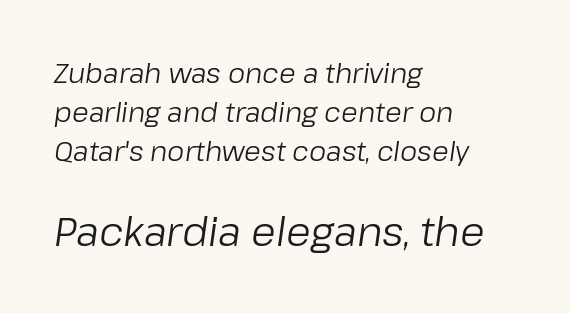
Q: Is the text bold? A: No.
Q: Is the text italic (slanted)? A: Yes, it leans right by about 8 degrees.
Q: Is the text underlined? A: No.
Q: How is the paragraph aligned? A: Left-aligned.
Q: Is the spacing between letters normal or unusually wide? A: Normal.
Q: Is the spacing between lines tight, normal or loose? A: Normal.
Q: Which block of text is set in a larger size, the first (top) or the second (bottom)? A: The second (bottom) one.
Q: Width (condensed, normal, or wide)? A: Normal.
Q: Stroke contrast? A: Low.
Q: x-height? A: Medium.
Q: Monospaced? A: No.
